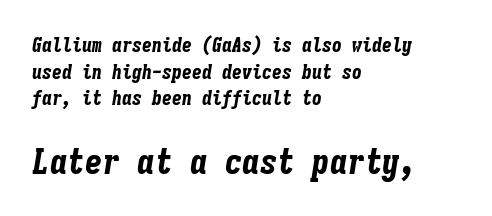
The image shows 35 px bold, condensed type, italic (leaning right), monospaced; set left-aligned, normal line spacing (1.33x), normal letter spacing, not underlined; the second (bottom) block is 1.75x larger; low stroke contrast and a medium x-height.
